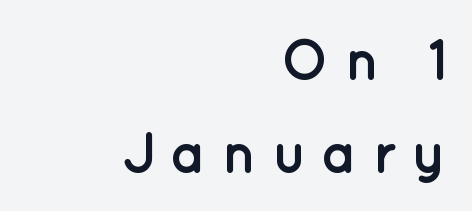
The image shows 57 px semibold sans-serif type, upright; set right-aligned, normal line spacing (1.63x), unusually wide letter spacing (+0.27 em), not underlined; low stroke contrast and a medium x-height.
